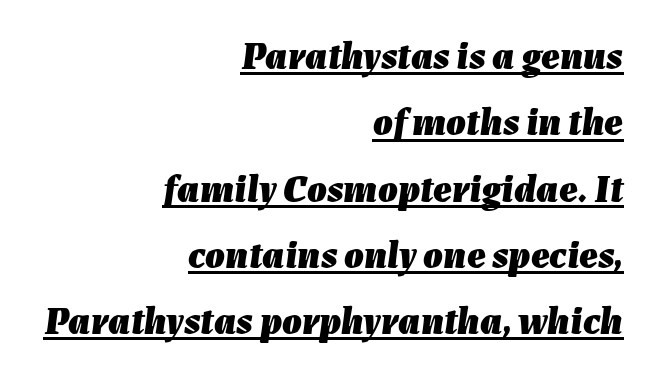
{"italic": "yes", "lean": "right", "slant_degrees": 7, "bold": "yes", "weight": "heavy", "width": "normal", "stroke_contrast": "low", "x_height": "medium", "monospaced": "no", "underline": "yes", "align": "right", "line_spacing": "normal", "line_spacing_ratio": 1.7, "letter_spacing": "normal", "letter_spacing_em": 0.0, "glyph_px": 39}
